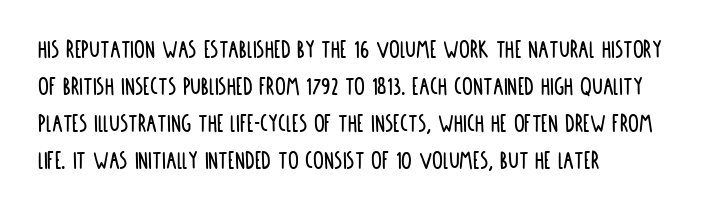
{"italic": "no", "underline": "no", "align": "left", "line_spacing": "normal", "line_spacing_ratio": 1.37, "letter_spacing": "normal", "letter_spacing_em": 0.0, "glyph_px": 27}
